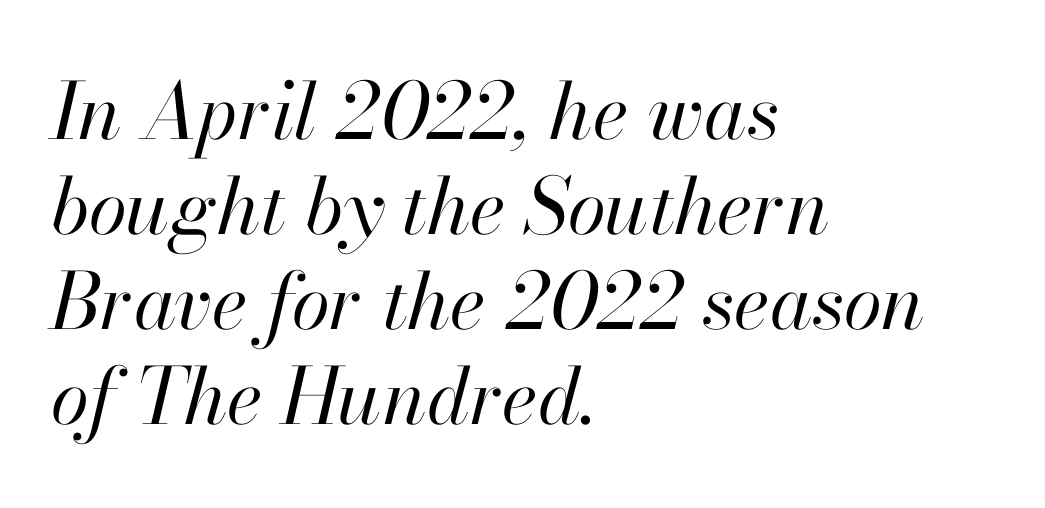
The image shows 78 px regular-weight type, italic (leaning right); set left-aligned, line spacing 1.22x, normal letter spacing, not underlined; high stroke contrast and a small x-height.
